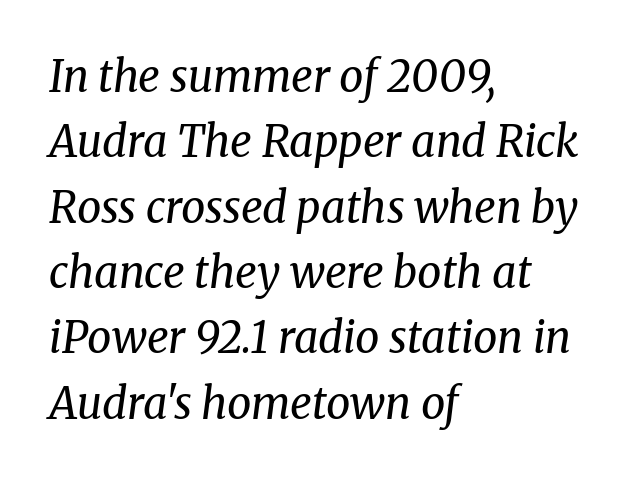
{"serif": "yes", "italic": "yes", "lean": "right", "slant_degrees": 8, "bold": "no", "weight": "regular", "width": "normal", "stroke_contrast": "medium", "x_height": "medium", "monospaced": "no", "underline": "no", "align": "left", "line_spacing": "normal", "line_spacing_ratio": 1.52, "letter_spacing": "normal", "letter_spacing_em": 0.0, "glyph_px": 43}
